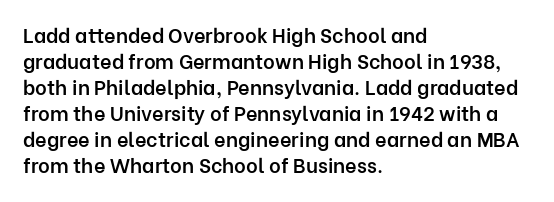
Is there any slant? The stems are plumb. In terms of letterspacing, this is plain default setting. The baseline area is clear. The passage is arranged the way most books set body copy — flush left.
